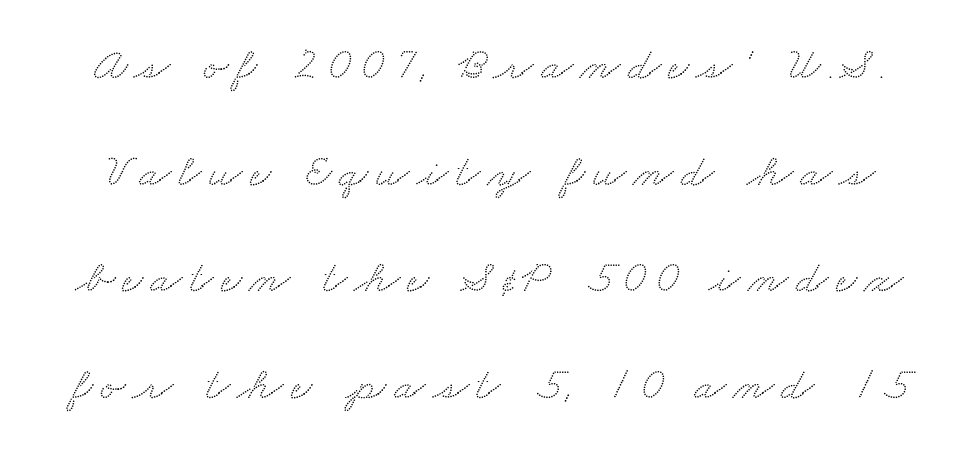
{"serif": "yes", "width": "wide", "stroke_contrast": "medium", "x_height": "small", "monospaced": "no", "underline": "no", "line_spacing": "loose", "line_spacing_ratio": 2.27, "glyph_px": 47}
